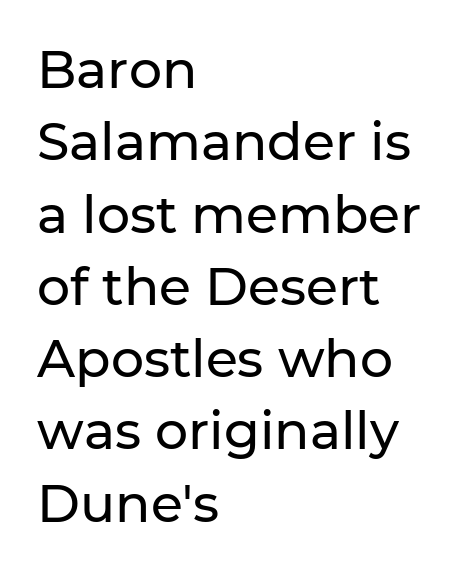
The image shows 52 px sans-serif type, upright; set left-aligned, normal line spacing (1.39x), normal letter spacing, not underlined; low stroke contrast and a medium x-height.
